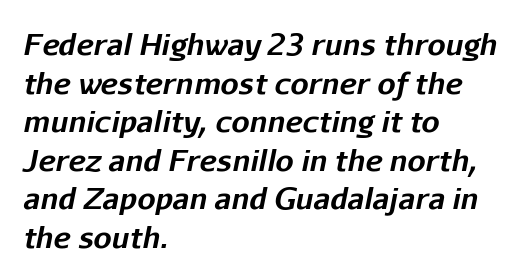
Each letter keeps its own natural width here, so spacing adapts to shape. Typographic density is high because the face is bold. A normal amount of white space separates one row of letters from the next. Is the type slanted? Yes — the strokes lean at a clear angle. Only glyphs here, with clear space below each row. The setting favours the left margin, as ordinary paragraphs usually do.
